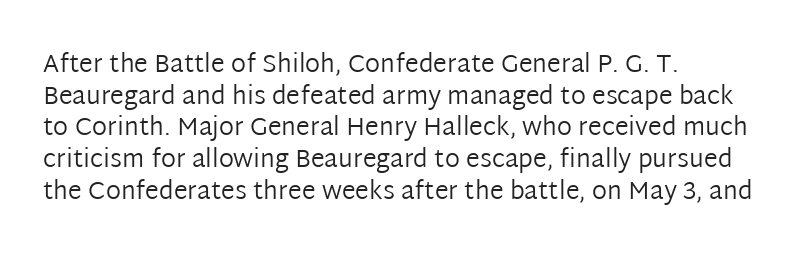
The image shows 25 px text type, upright; set left-aligned, normal line spacing (1.27x), normal letter spacing, not underlined.
